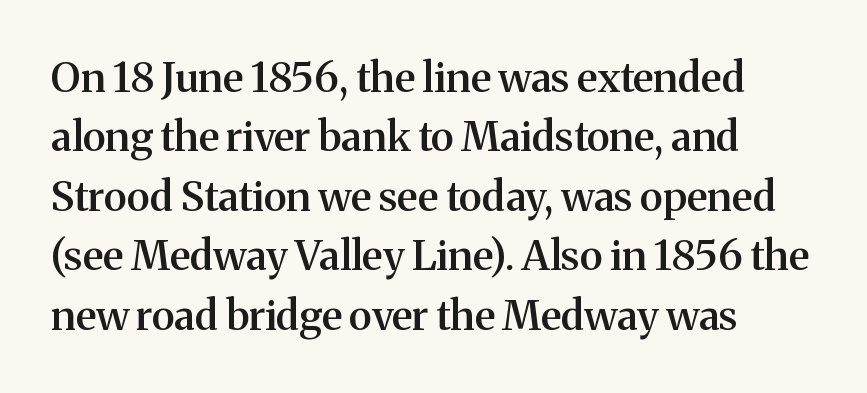
Q: Is the text bold? A: Semi-bold.
Q: Is the text italic (slanted)? A: No, it is upright.
Q: Is the typeface a serif or a sans-serif typeface? A: Serif.
Q: Is the text underlined? A: No.
Q: How is the paragraph aligned? A: Left-aligned.
Q: Is the spacing between letters normal or unusually wide? A: Normal.
Q: Is the spacing between lines tight, normal or loose? A: Normal.
Q: Width (condensed, normal, or wide)? A: Normal.
Q: Stroke contrast? A: Medium.
Q: x-height? A: Medium.
Q: Monospaced? A: No.
